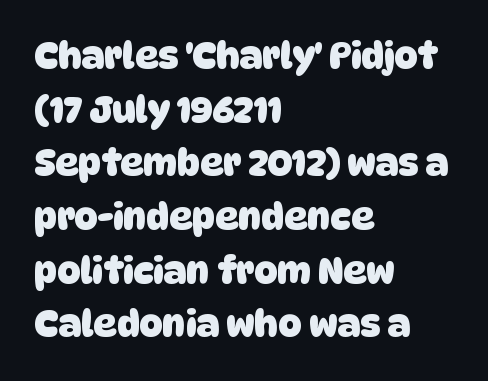
{"serif": "no", "bold": "yes", "weight": "heavy", "width": "normal", "stroke_contrast": "low", "x_height": "large", "monospaced": "no", "underline": "no", "align": "left", "line_spacing": "normal", "line_spacing_ratio": 1.49, "letter_spacing": "normal", "letter_spacing_em": 0.0, "glyph_px": 36}
